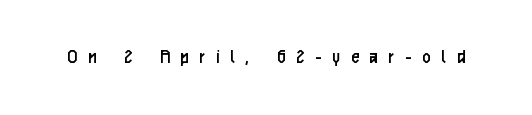
Q: Is the text bold? A: No.
Q: Is the text italic (slanted)? A: No, it is upright.
Q: Is the text underlined? A: No.
Q: Is the spacing between letters normal or unusually wide? A: Unusually wide.
